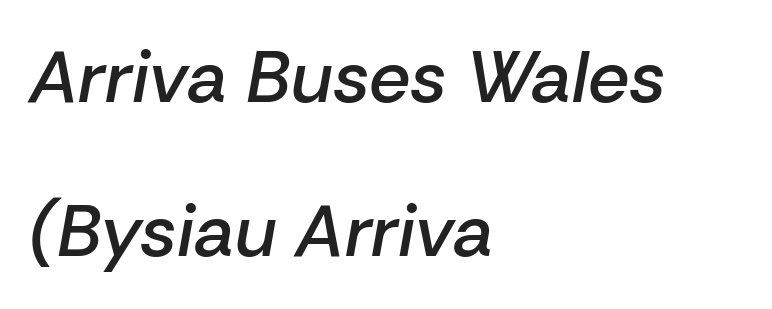
{"italic": "yes", "lean": "right", "slant_degrees": 10, "bold": "semi", "weight": "semibold", "width": "normal", "stroke_contrast": "low", "x_height": "medium", "monospaced": "no", "underline": "no", "align": "left", "line_spacing": "loose", "line_spacing_ratio": 2.11, "letter_spacing": "normal", "letter_spacing_em": 0.0, "glyph_px": 73}
